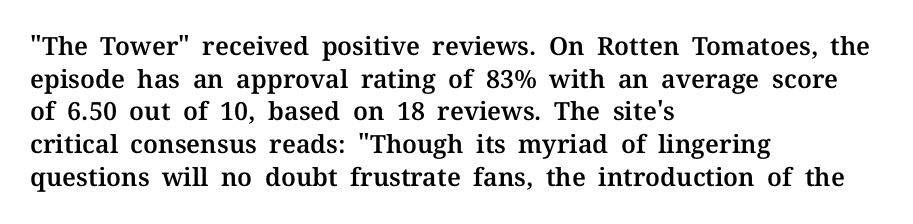
{"italic": "no", "underline": "no", "align": "left", "line_spacing": "normal", "line_spacing_ratio": 1.31, "letter_spacing": "normal", "letter_spacing_em": 0.0, "glyph_px": 25}
